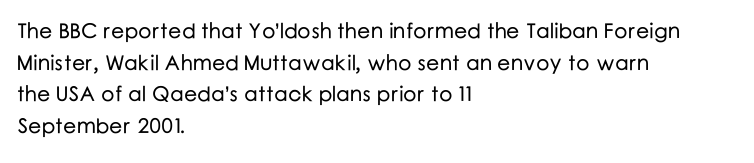
The image shows 21 px text type, upright; set left-aligned, normal line spacing (1.51x), normal letter spacing, not underlined.
